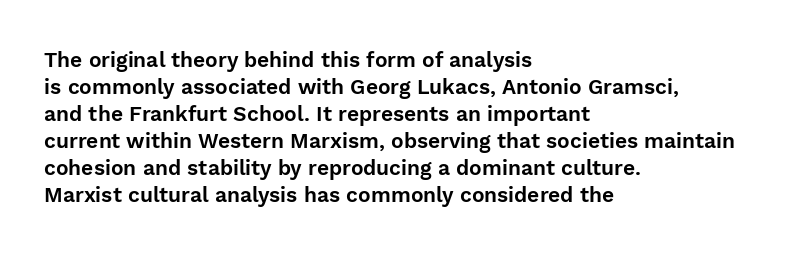
{"italic": "no", "underline": "no", "align": "left", "line_spacing": "normal", "line_spacing_ratio": 1.29, "letter_spacing": "normal", "letter_spacing_em": 0.0, "glyph_px": 21}
